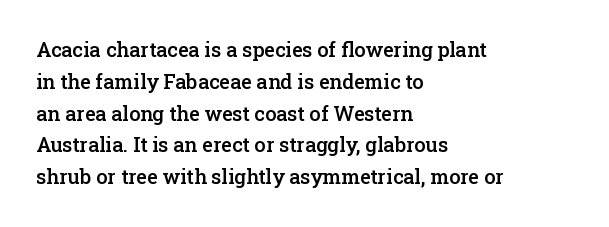
The image shows 20 px text type, upright; set left-aligned, normal line spacing (1.59x), normal letter spacing, not underlined.
